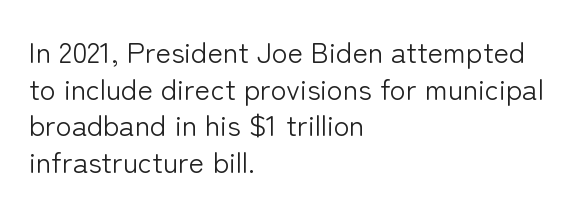
{"serif": "no", "italic": "no", "bold": "no", "weight": "light", "width": "normal", "stroke_contrast": "low", "x_height": "medium", "monospaced": "no", "underline": "no", "align": "left", "line_spacing": "normal", "line_spacing_ratio": 1.26, "letter_spacing": "normal", "letter_spacing_em": 0.0, "glyph_px": 29}
